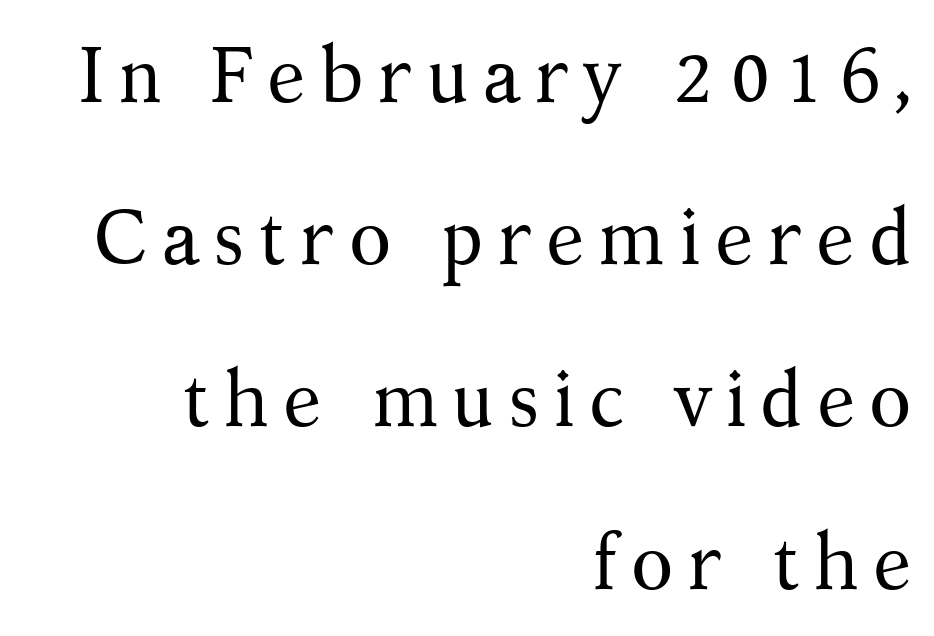
Q: Is the text bold? A: No.
Q: Is the text italic (slanted)? A: No, it is upright.
Q: Is the typeface a serif or a sans-serif typeface? A: Serif.
Q: Is the text underlined? A: No.
Q: How is the paragraph aligned? A: Right-aligned.
Q: Is the spacing between lines tight, normal or loose? A: Loose.
Q: Width (condensed, normal, or wide)? A: Normal.
Q: Stroke contrast? A: Medium.
Q: x-height? A: Medium.
Q: Monospaced? A: No.
